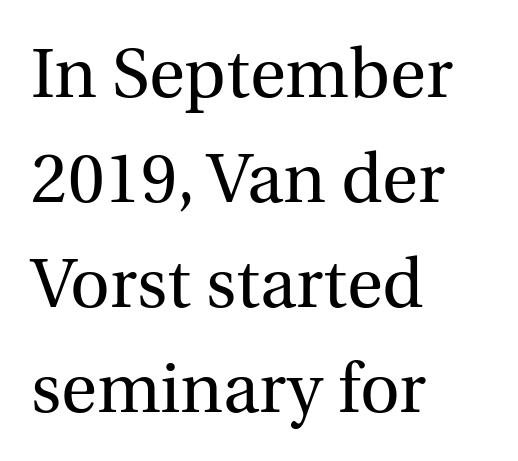
Line spacing here is normal. Caption: standard tracking, unaltered. Check where the strokes stop: tiny serifs finish them off. The face used here is proportionally spaced, like ordinary book or web type.
